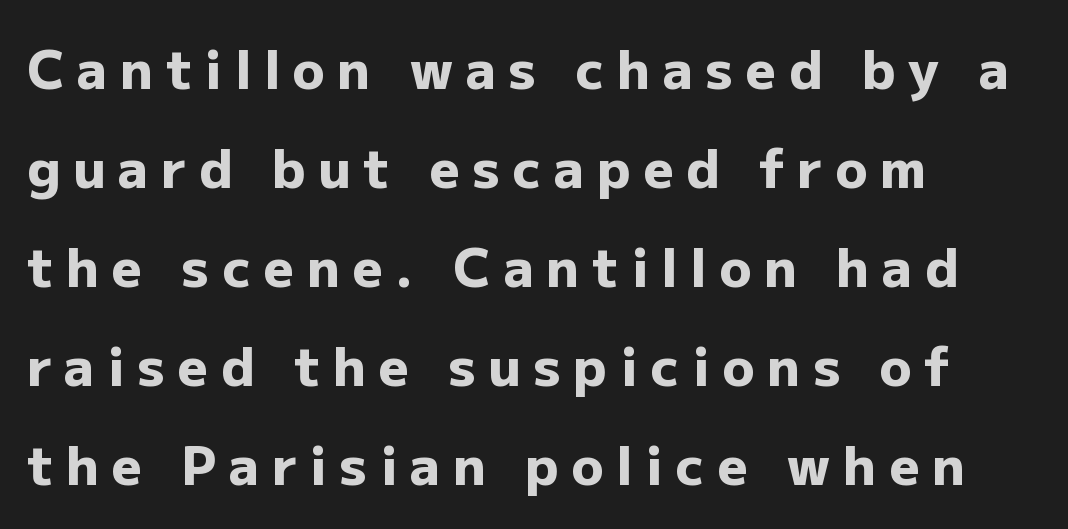
The image shows 53 px heavy sans-serif type, upright; set left-aligned, line spacing 1.87x, unusually wide letter spacing (+0.24 em), not underlined; low stroke contrast and a medium x-height.
